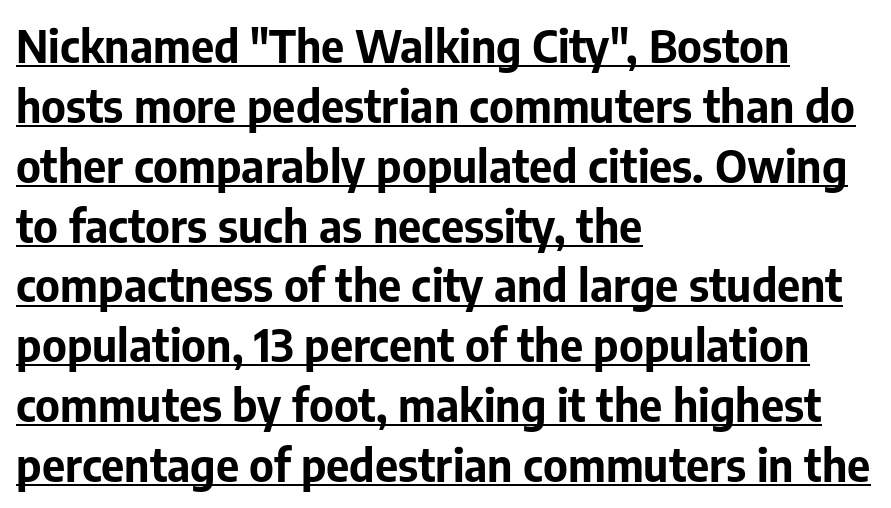
Underlined type. Think of a printed novel: that variable character pitch is what you see here. Typographically, this falls in the sans-serif category. The leading is moderate, giving the passage an even texture. In CSS terms this would be text-align: left.
